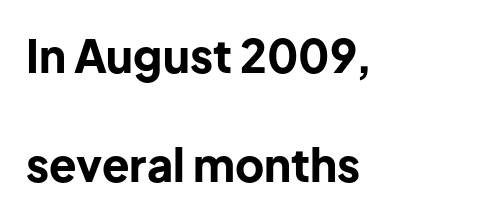
The image shows 45 px bold sans-serif type, upright; set left-aligned, loose line spacing (2.43x), normal letter spacing, not underlined; low stroke contrast and a medium x-height.
